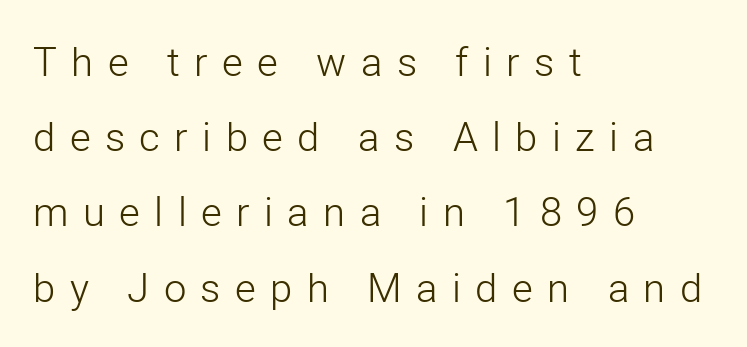
Observe the absence of serifs on each vertical stroke in this sample. No italicization has been applied; the sample stays upright. Looks like regular typesetting: each glyph gets only the width it needs. Display-style spreading of the glyphs; the letterfit is very open. A quiet, ordinary-to-light weight characterises the typeface. Casual observation: everything's shoved over to the left.
